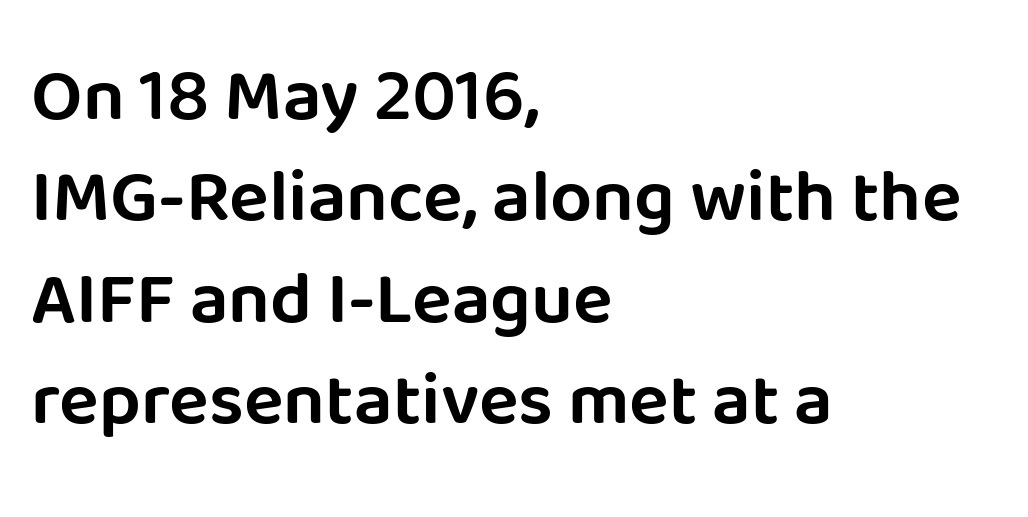
{"serif": "no", "italic": "no", "width": "normal", "stroke_contrast": "low", "x_height": "large", "monospaced": "no", "underline": "no", "align": "left", "line_spacing": "normal", "line_spacing_ratio": 1.37, "letter_spacing": "normal", "letter_spacing_em": 0.0, "glyph_px": 74}
